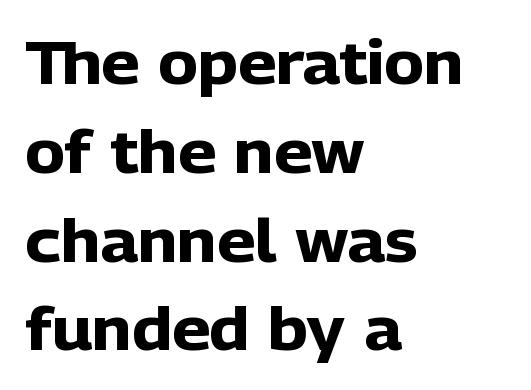
{"serif": "no", "italic": "no", "bold": "yes", "weight": "heavy", "width": "normal", "stroke_contrast": "low", "x_height": "medium", "monospaced": "no", "underline": "no", "align": "left", "line_spacing": "normal", "line_spacing_ratio": 1.48, "letter_spacing": "normal", "letter_spacing_em": 0.0, "glyph_px": 60}
